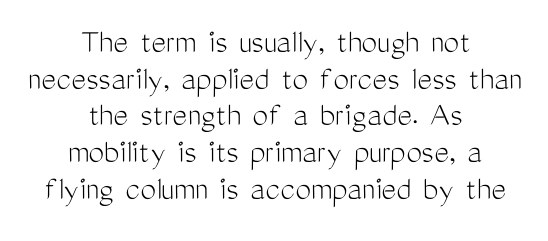
{"serif": "no", "italic": "no", "bold": "no", "weight": "light", "width": "condensed", "stroke_contrast": "medium", "x_height": "medium", "monospaced": "no", "underline": "no", "align": "center", "line_spacing": "tight", "line_spacing_ratio": 1.05, "letter_spacing": "normal", "letter_spacing_em": 0.0, "glyph_px": 35}
